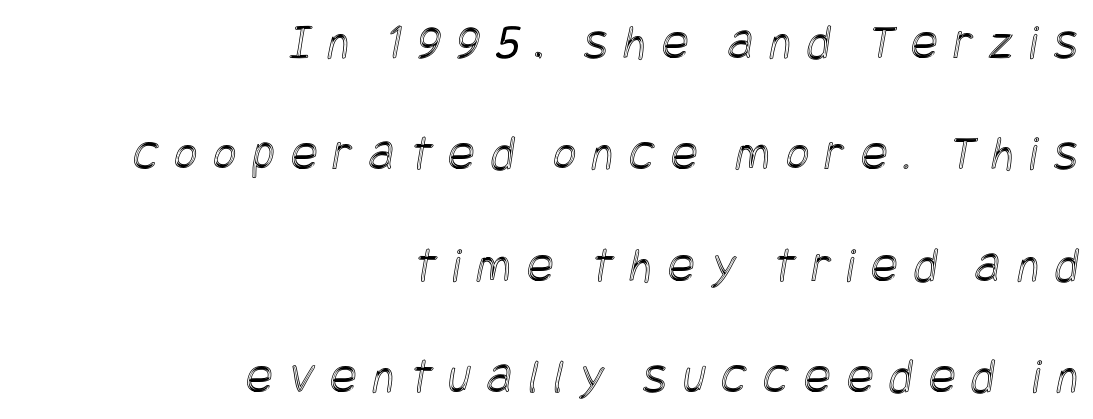
The line-height multiplier appears high, well above default. Which margin do the lines hug? The right one — the left edge is uneven. You could only call the tracking loose — the letters float apart. A clean baseline with only descenders dipping below it.
